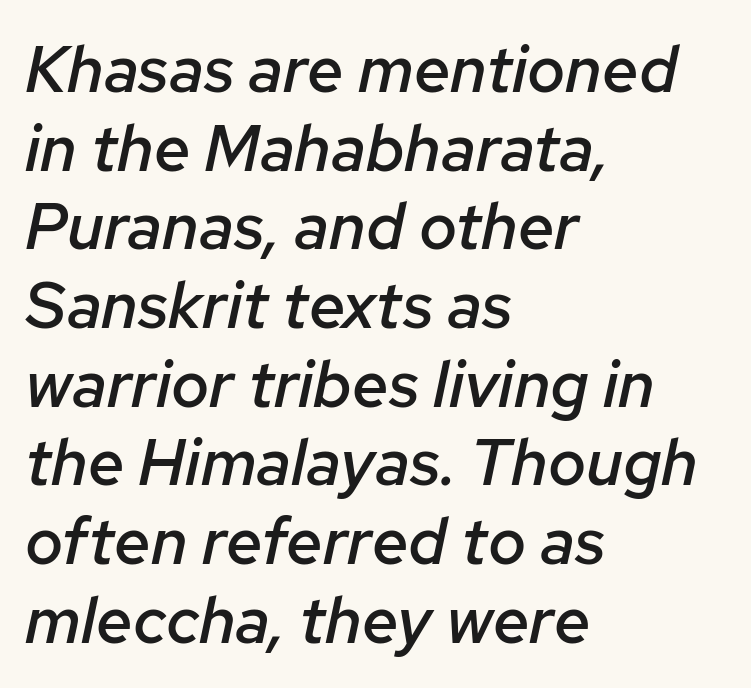
Characters are canted at an angle relative to the baseline's perpendicular. Emphasis by weight is partial: semibold. Alignment: flush left. Compared with typical body copy, the letter spacing here is the same.
